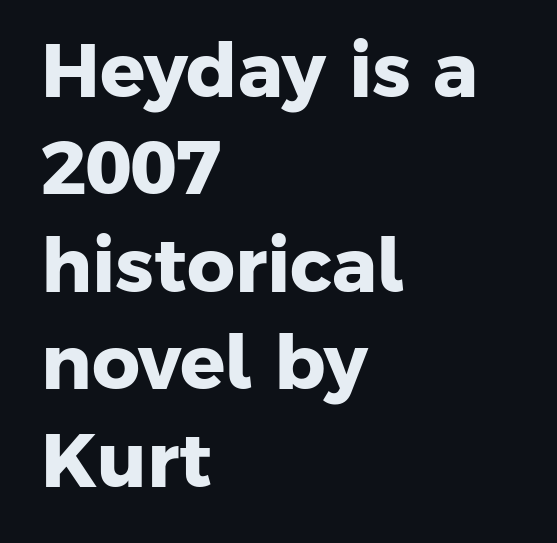
Q: Is the text bold? A: Yes.
Q: Is the typeface a serif or a sans-serif typeface? A: Sans-serif.
Q: Is the text underlined? A: No.
Q: How is the paragraph aligned? A: Left-aligned.
Q: Is the spacing between letters normal or unusually wide? A: Normal.
Q: Is the spacing between lines tight, normal or loose? A: Normal.
Q: Width (condensed, normal, or wide)? A: Normal.
Q: Stroke contrast? A: Low.
Q: x-height? A: Medium.
Q: Monospaced? A: No.
